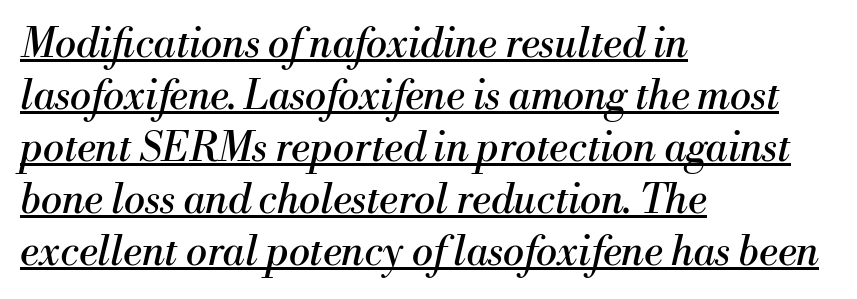
The image shows 40 px regular-weight serif type, italic (leaning right); set left-aligned, normal line spacing (1.3x), normal letter spacing, underlined; medium stroke contrast and a small x-height.
